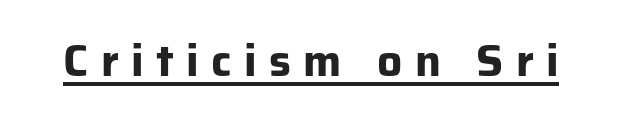
A typesetter would label this face a sans. The tracking jumps out immediately: characters are airy and widely separated. Is this a fixed-width face? No — the glyphs have proportional, varying widths. The lettering holds an erect, upright posture throughout. The rendering uses a bold face; every stroke is thick and dark. This sample carries an underscore along the baseline area.
